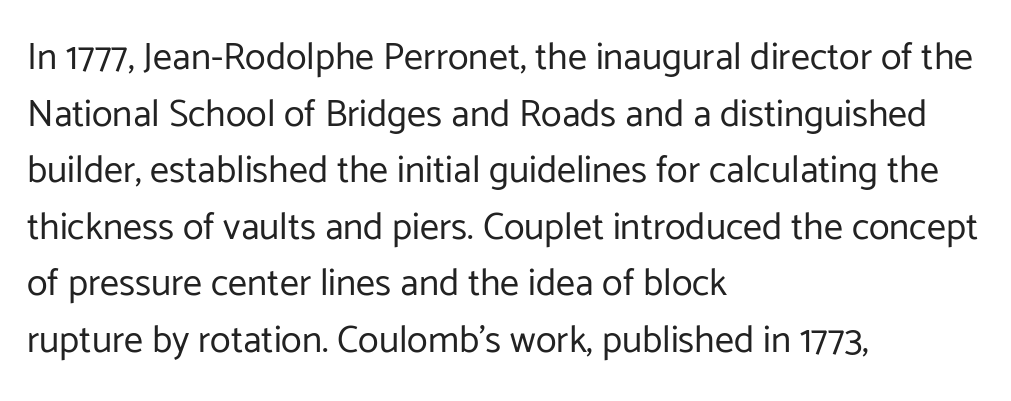
{"serif": "no", "italic": "no", "bold": "no", "weight": "regular", "width": "normal", "stroke_contrast": "low", "x_height": "medium", "monospaced": "no", "underline": "no", "align": "left", "line_spacing": "normal", "line_spacing_ratio": 1.49, "letter_spacing": "normal", "letter_spacing_em": 0.0, "glyph_px": 38}
